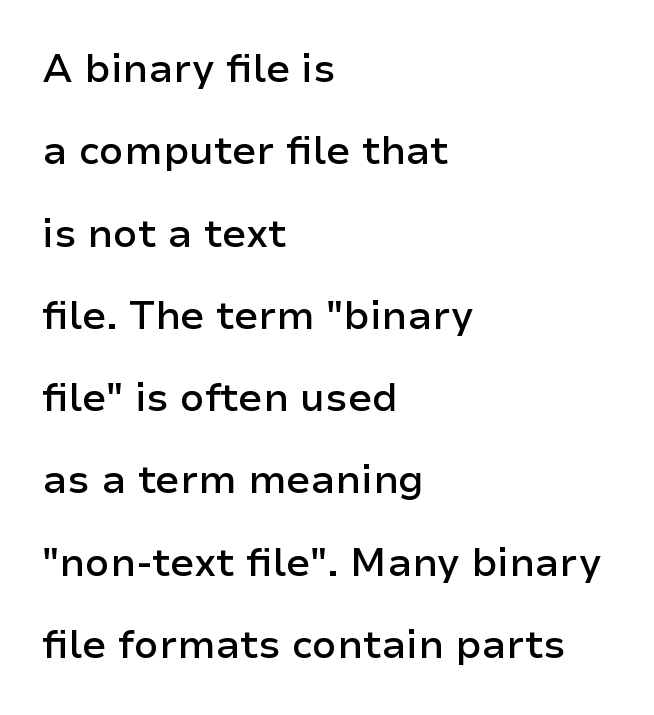
{"serif": "no", "italic": "no", "bold": "semi", "weight": "semibold", "width": "normal", "stroke_contrast": "low", "x_height": "medium", "monospaced": "no", "underline": "no", "align": "left", "line_spacing": "loose", "line_spacing_ratio": 2.11, "letter_spacing": "normal", "letter_spacing_em": 0.0, "glyph_px": 39}
